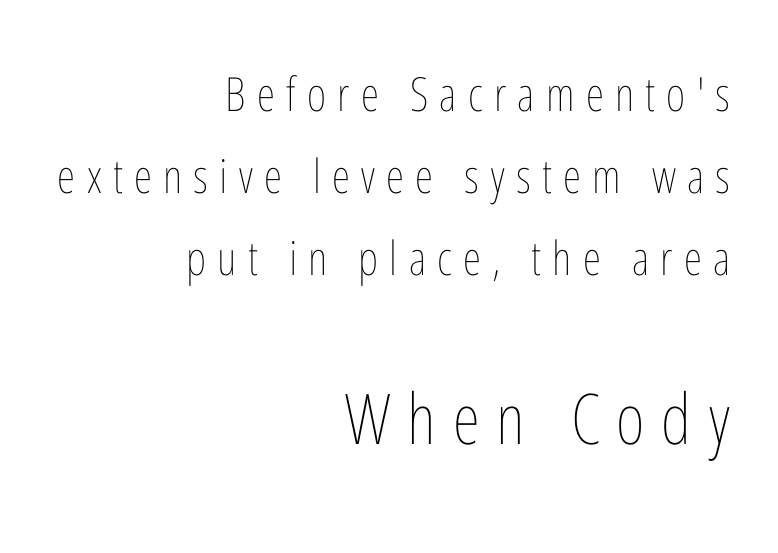
Anything drawn beneath the words? Only blank space. Caption: face not bold, strokes unweighted. Posture: upright roman. Leftover space on each line is placed entirely before the opening word.
